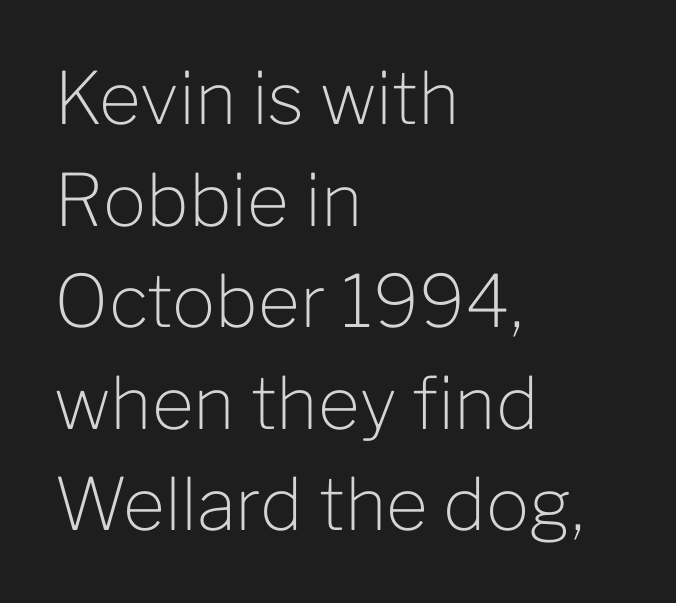
Spacing verdict: proportional, widths tailored to each character. To sum up the face: it is a sans, with no serifs. Heaviness? Minimal to ordinary, like unemphasized prose. Beneath every word, the page is bare. Short note: letters normally spaced. Where is the straight margin? On the left.
